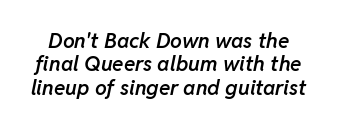
A typesetter would call this leading minimal, almost set solid. Notice how the stems are inclined rather than vertical — that's the hallmark of italics. Unmarked baselines from the first word to the last. The rendering keeps characters at their native spacing. The characters look somewhat weighty, a semibold short of true bold.
